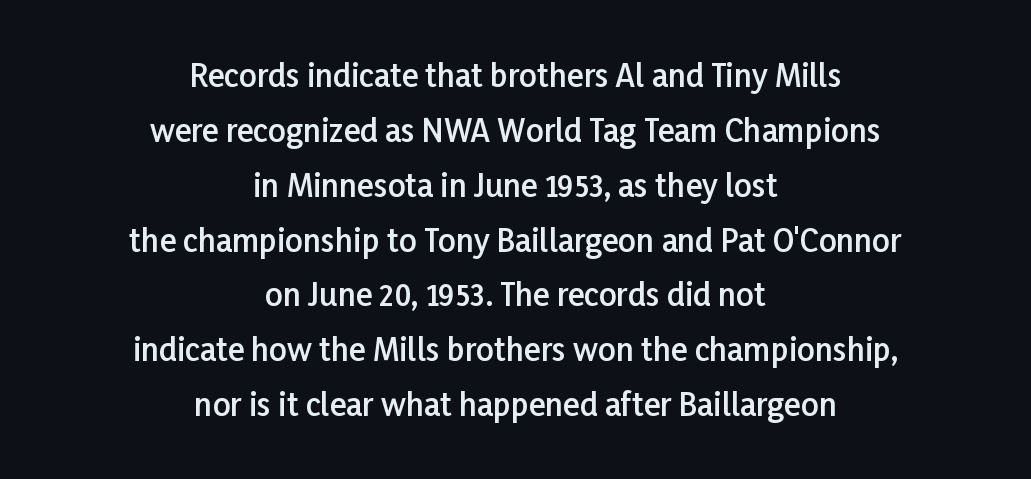
{"serif": "no", "italic": "no", "bold": "semi", "weight": "semibold", "width": "normal", "stroke_contrast": "low", "x_height": "medium", "monospaced": "no", "underline": "no", "align": "center", "line_spacing_ratio": 1.77, "letter_spacing": "normal", "letter_spacing_em": 0.0, "glyph_px": 31}
